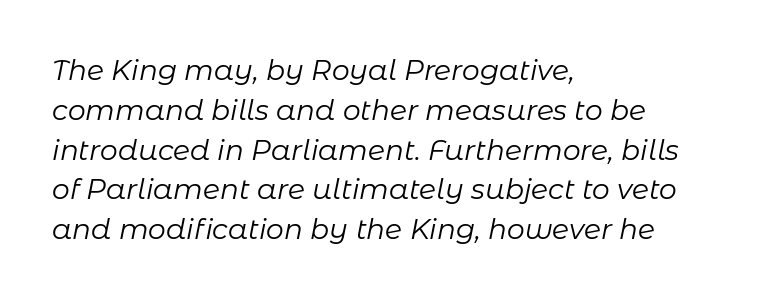
One-word summary of the alignment: left. The letters advance in unequal steps, a hallmark of proportional type. Just letters on the line, the space beneath them empty. Is there much room between lines? A standard amount, neither cramped nor airy. This sample uses an oblique cut, with every glyph tilted off the vertical.
